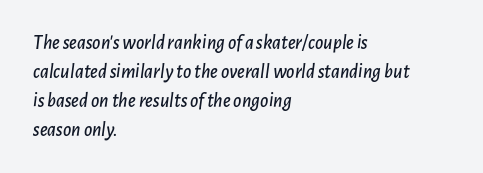
The image shows 20 px text type, italic (leaning right); set left-aligned, normal line spacing (1.45x), normal letter spacing, not underlined.
